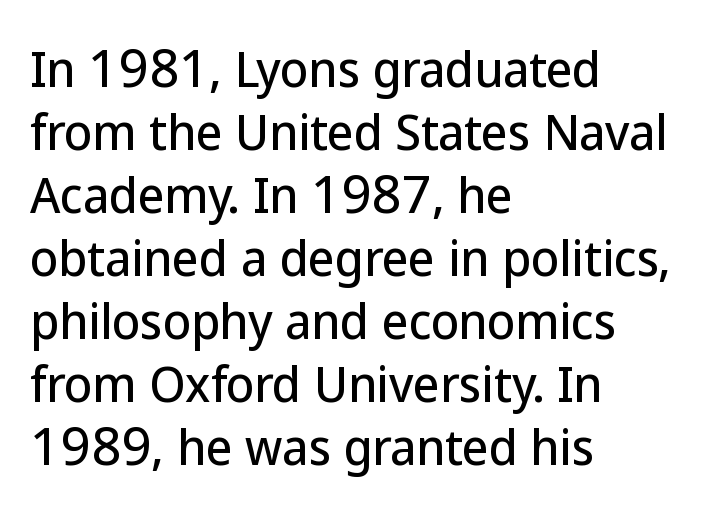
Q: Is the text italic (slanted)? A: No, it is upright.
Q: Is the typeface a serif or a sans-serif typeface? A: Sans-serif.
Q: Is the text underlined? A: No.
Q: How is the paragraph aligned? A: Left-aligned.
Q: Is the spacing between letters normal or unusually wide? A: Normal.
Q: Is the spacing between lines tight, normal or loose? A: Normal.
Q: Width (condensed, normal, or wide)? A: Normal.
Q: Stroke contrast? A: Low.
Q: x-height? A: Medium.
Q: Monospaced? A: No.
